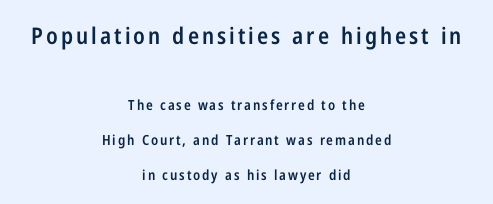
{"italic": "no", "bold": "semi", "underline": "no", "align": "center", "line_spacing": "loose", "line_spacing_ratio": 2.5, "larger_block": "first", "size_ratio": 1.64, "glyph_px": 23}
